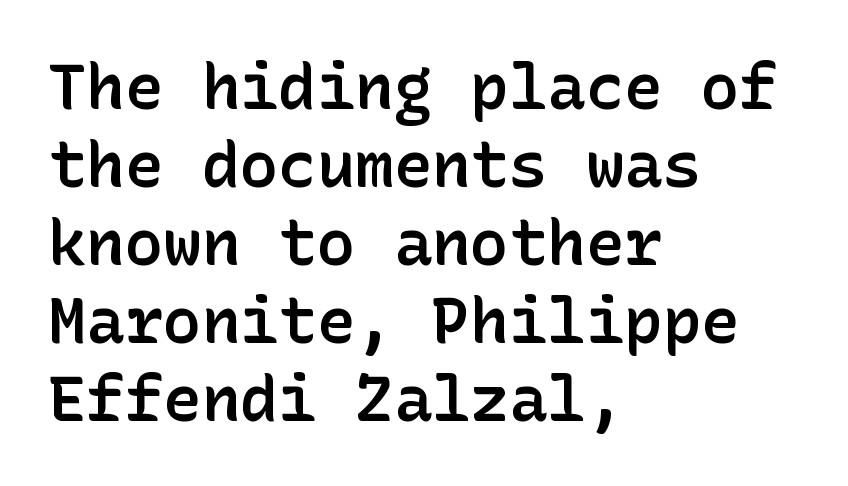
The ragged edge is on the right, which tells us the setting is flush left. Students, note that the glyphs here touch the page at normal intervals. Decoration check: the copy has no underline. This rendering employs a face without finishing strokes, i.e., a sans-serif. This sample uses an upright cut, with every glyph sitting square on the baseline. Moderately thickened strokes mark this as semibold type.
